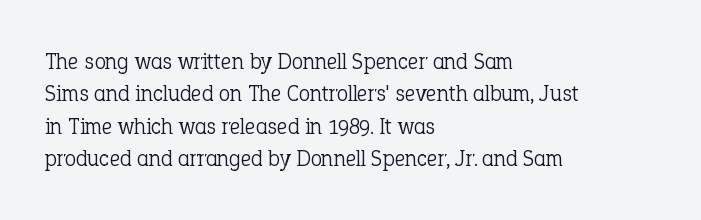
The image shows 23 px text type, upright; set left-aligned, normal line spacing (1.41x), normal letter spacing, not underlined.
